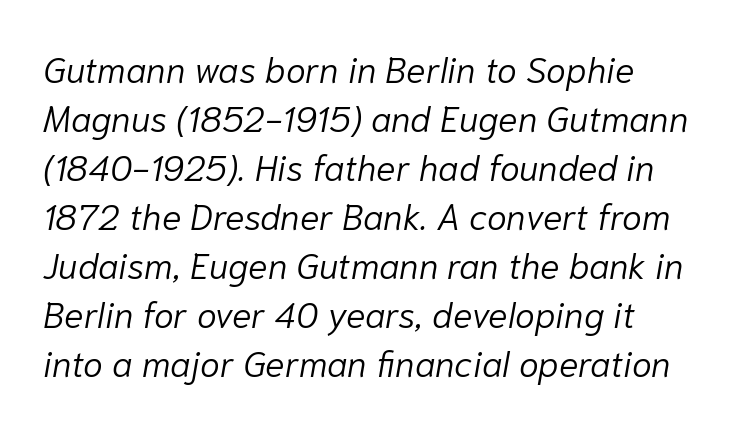
The image shows 36 px light type, italic (leaning right); set normal line spacing (1.36x), normal letter spacing, not underlined; low stroke contrast and a medium x-height.
